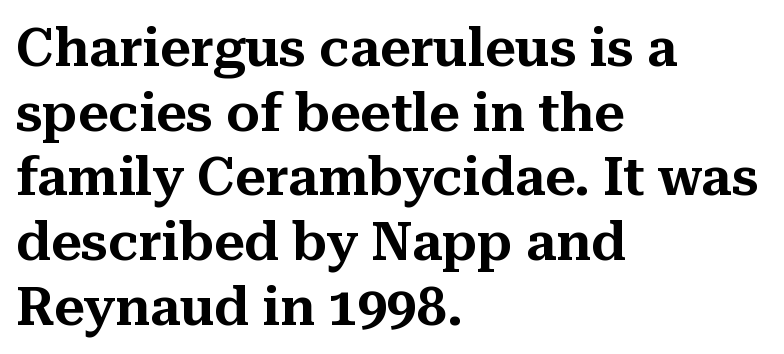
{"serif": "yes", "italic": "no", "width": "normal", "stroke_contrast": "medium", "x_height": "medium", "monospaced": "no", "underline": "no", "align": "left", "line_spacing_ratio": 1.22, "letter_spacing": "normal", "letter_spacing_em": 0.0, "glyph_px": 53}
